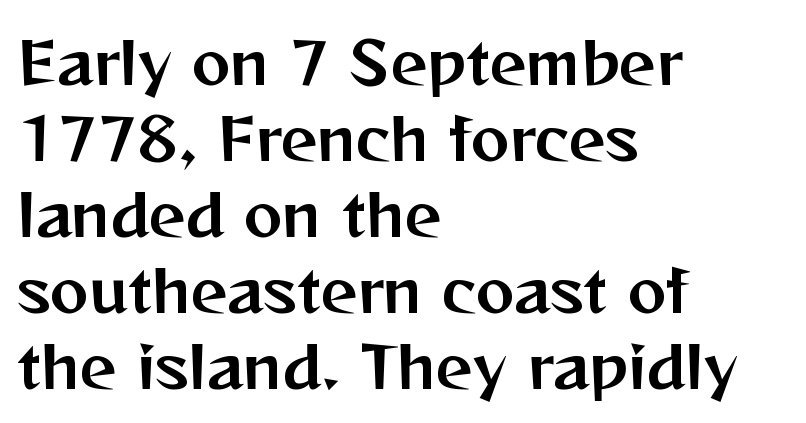
Q: Is the text italic (slanted)? A: No, it is upright.
Q: Is the typeface a serif or a sans-serif typeface? A: Sans-serif.
Q: Is the text underlined? A: No.
Q: How is the paragraph aligned? A: Left-aligned.
Q: Is the spacing between letters normal or unusually wide? A: Normal.
Q: Is the spacing between lines tight, normal or loose? A: Normal.
Q: Width (condensed, normal, or wide)? A: Normal.
Q: Stroke contrast? A: Medium.
Q: x-height? A: Medium.
Q: Monospaced? A: No.
